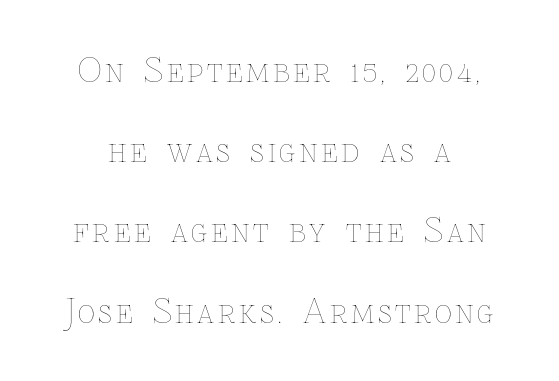
The image shows 33 px thin type, upright; set loose line spacing (2.43x), not underlined; low stroke contrast and a medium x-height.
